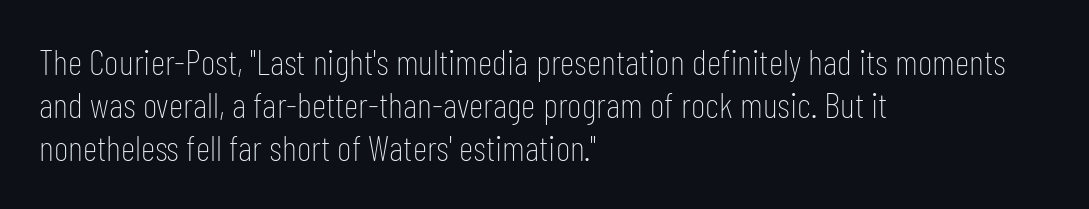
The image shows 36 px thin, condensed sans-serif type, upright; set left-aligned, line spacing 1.2x, normal letter spacing, not underlined; low stroke contrast and a medium x-height.
